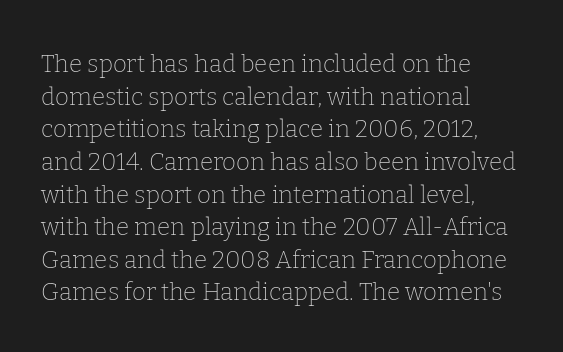
{"italic": "no", "bold": "no", "underline": "no", "align": "left", "line_spacing": "normal", "line_spacing_ratio": 1.36, "letter_spacing": "normal", "letter_spacing_em": 0.0, "glyph_px": 24}
